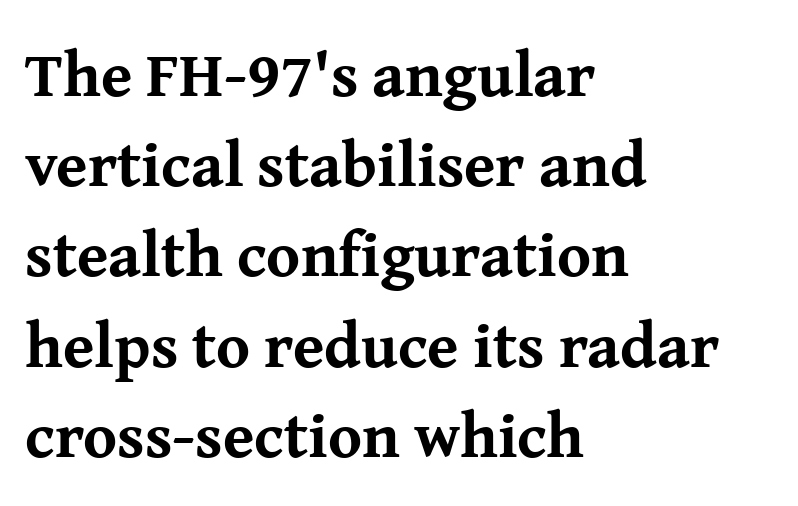
{"serif": "yes", "italic": "no", "bold": "yes", "weight": "bold", "width": "normal", "stroke_contrast": "medium", "x_height": "medium", "monospaced": "no", "underline": "no", "align": "left", "line_spacing": "normal", "line_spacing_ratio": 1.41, "letter_spacing": "normal", "letter_spacing_em": 0.0, "glyph_px": 64}
